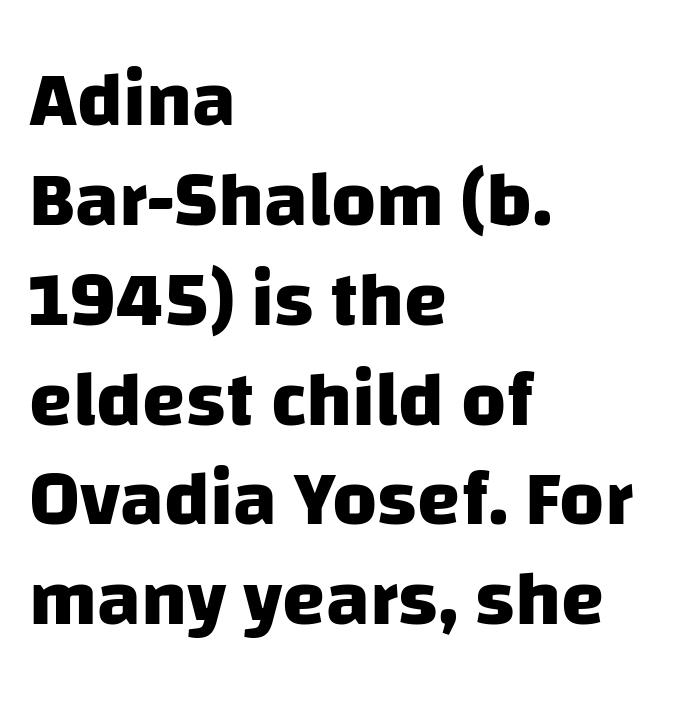
{"serif": "no", "bold": "yes", "weight": "heavy", "width": "normal", "stroke_contrast": "low", "x_height": "large", "monospaced": "no", "underline": "no", "align": "left", "line_spacing": "normal", "line_spacing_ratio": 1.28, "letter_spacing": "normal", "letter_spacing_em": 0.0, "glyph_px": 78}
